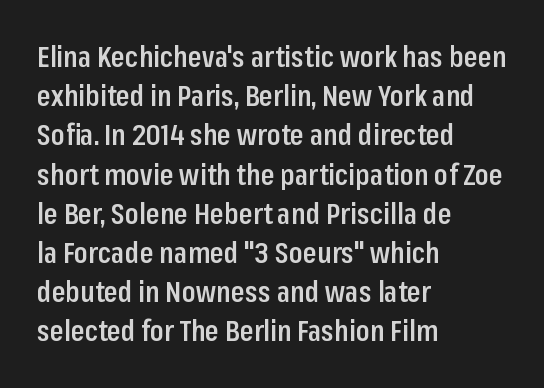
Q: Is the text bold? A: Semi-bold.
Q: Is the text italic (slanted)? A: No, it is upright.
Q: Is the typeface a serif or a sans-serif typeface? A: Sans-serif.
Q: Is the text underlined? A: No.
Q: How is the paragraph aligned? A: Left-aligned.
Q: Is the spacing between letters normal or unusually wide? A: Normal.
Q: Is the spacing between lines tight, normal or loose? A: Normal.
Q: Width (condensed, normal, or wide)? A: Condensed.
Q: Stroke contrast? A: Low.
Q: x-height? A: Medium.
Q: Monospaced? A: No.
